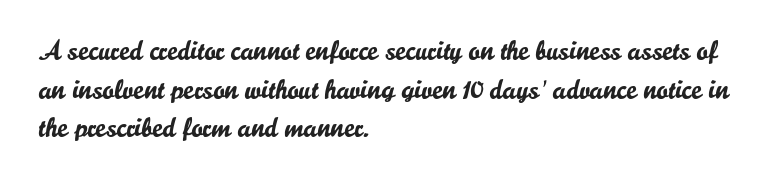
{"serif": "no", "width": "normal", "stroke_contrast": "low", "x_height": "small", "monospaced": "no", "underline": "no", "align": "left", "line_spacing": "normal", "line_spacing_ratio": 1.38, "letter_spacing": "normal", "letter_spacing_em": 0.0, "glyph_px": 28}
